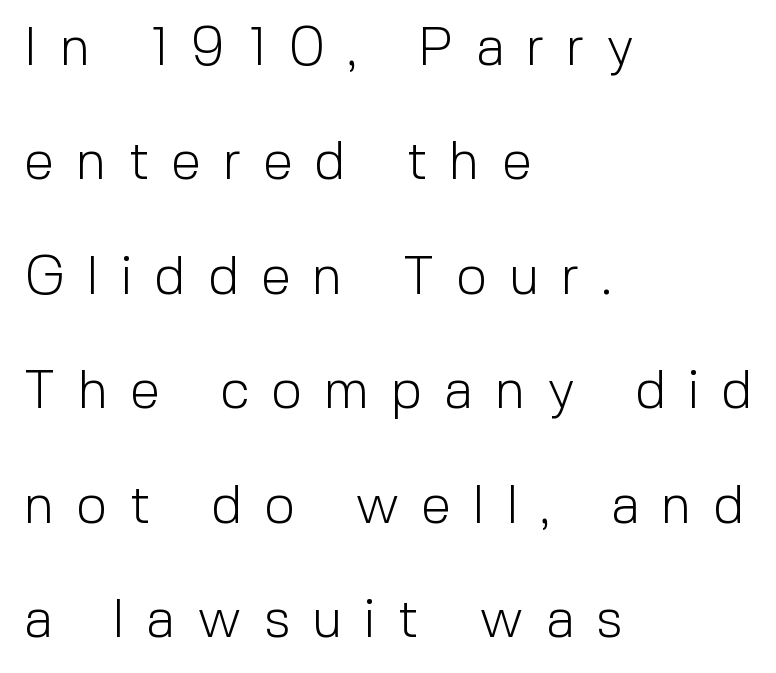
Q: Is the text bold? A: No.
Q: Is the text italic (slanted)? A: No, it is upright.
Q: Is the typeface a serif or a sans-serif typeface? A: Sans-serif.
Q: Is the text underlined? A: No.
Q: How is the paragraph aligned? A: Left-aligned.
Q: Is the spacing between letters normal or unusually wide? A: Unusually wide.
Q: Is the spacing between lines tight, normal or loose? A: Loose.
Q: Width (condensed, normal, or wide)? A: Normal.
Q: x-height? A: Medium.
Q: Monospaced? A: No.
